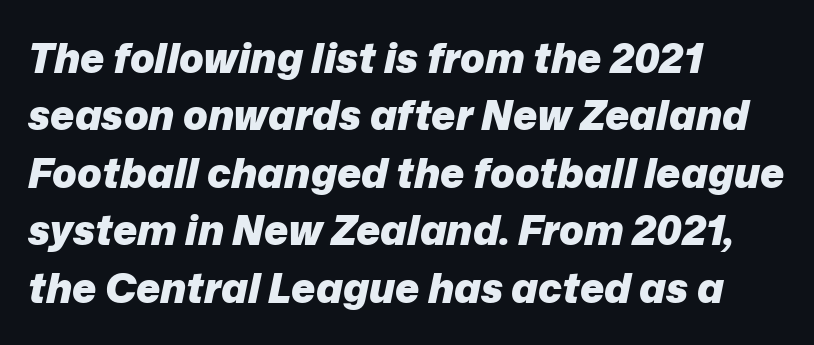
Q: Is the text bold? A: Yes.
Q: Is the text italic (slanted)? A: Yes, it leans right by about 12 degrees.
Q: Is the text underlined? A: No.
Q: How is the paragraph aligned? A: Left-aligned.
Q: Is the spacing between letters normal or unusually wide? A: Normal.
Q: Is the spacing between lines tight, normal or loose? A: Normal.
Q: Width (condensed, normal, or wide)? A: Normal.
Q: Stroke contrast? A: Low.
Q: x-height? A: Medium.
Q: Monospaced? A: No.
